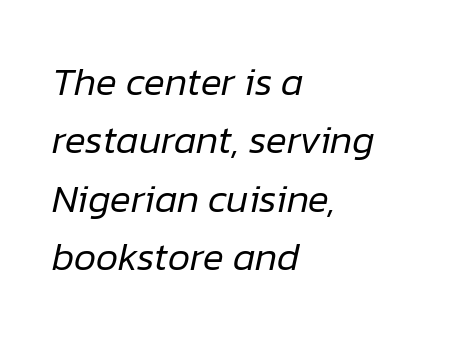
{"italic": "yes", "lean": "right", "slant_degrees": 12, "bold": "no", "weight": "regular", "width": "normal", "stroke_contrast": "low", "x_height": "medium", "monospaced": "no", "underline": "no", "align": "left", "line_spacing": "normal", "line_spacing_ratio": 1.5, "letter_spacing": "normal", "letter_spacing_em": 0.0, "glyph_px": 39}
